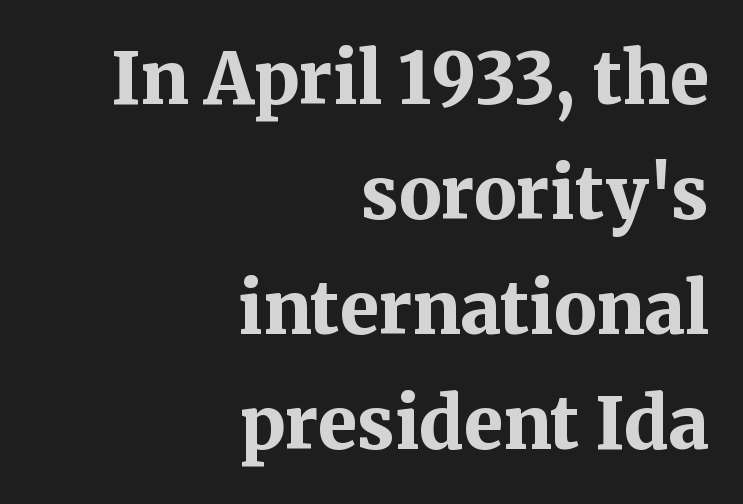
In CSS terms this would be text-align: right. Look at the tracking — it's just the regular setting, nothing added. To sum up the face: it has serifs. Descenders are the only things crossing below the line.
